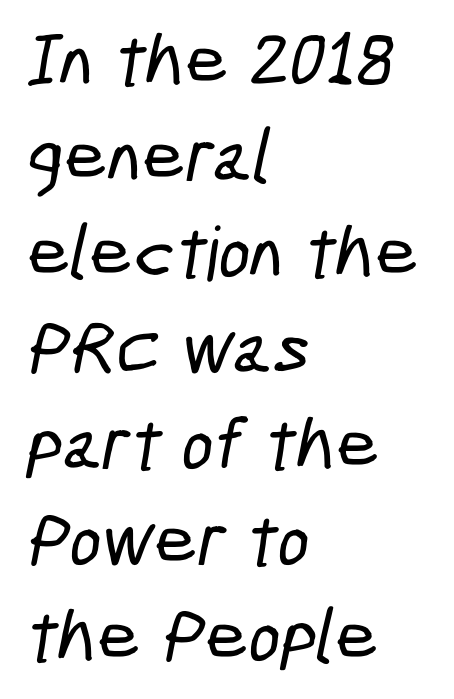
Q: Is the typeface a serif or a sans-serif typeface? A: Sans-serif.
Q: Is the text underlined? A: No.
Q: How is the paragraph aligned? A: Left-aligned.
Q: Is the spacing between letters normal or unusually wide? A: Normal.
Q: Is the spacing between lines tight, normal or loose? A: Normal.
Q: Width (condensed, normal, or wide)? A: Condensed.
Q: Stroke contrast? A: Low.
Q: x-height? A: Medium.
Q: Monospaced? A: No.
